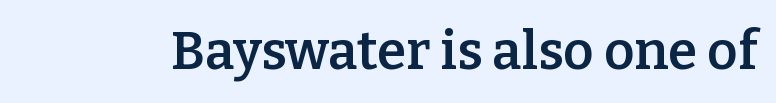
{"serif": "yes", "italic": "no", "bold": "semi", "weight": "semibold", "width": "normal", "stroke_contrast": "low", "x_height": "medium", "monospaced": "no", "underline": "no", "letter_spacing": "normal", "letter_spacing_em": 0.0, "glyph_px": 53}
